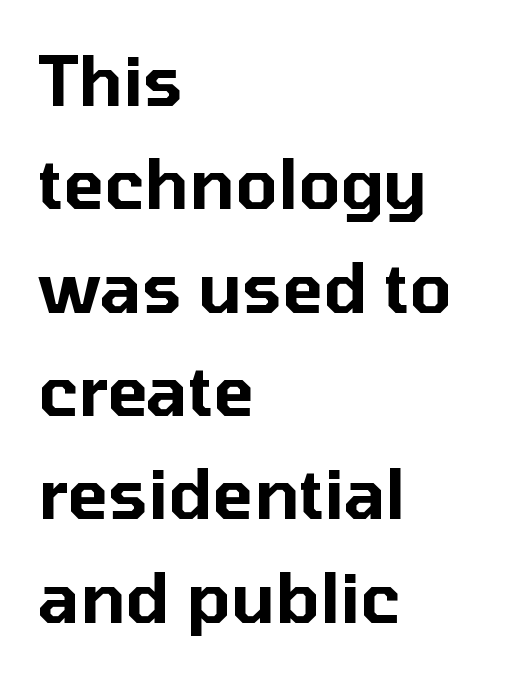
Q: Is the text italic (slanted)? A: No, it is upright.
Q: Is the typeface a serif or a sans-serif typeface? A: Sans-serif.
Q: Is the text underlined? A: No.
Q: How is the paragraph aligned? A: Left-aligned.
Q: Is the spacing between letters normal or unusually wide? A: Normal.
Q: Is the spacing between lines tight, normal or loose? A: Normal.
Q: Width (condensed, normal, or wide)? A: Normal.
Q: Stroke contrast? A: Low.
Q: x-height? A: Medium.
Q: Monospaced? A: No.
